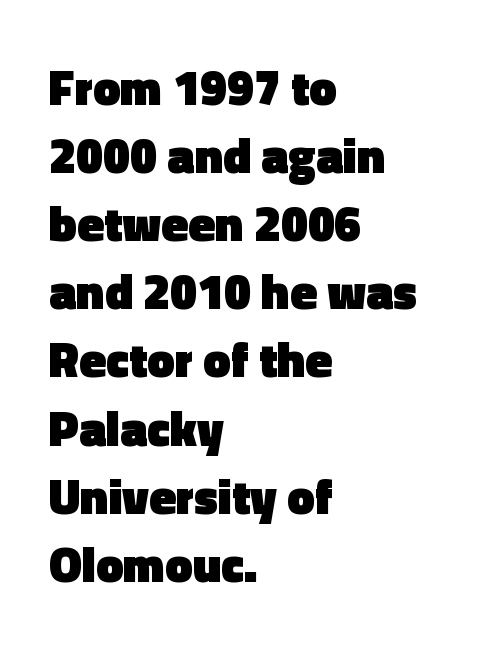
The image shows 49 px heavy sans-serif type, upright; set left-aligned, normal line spacing (1.39x), normal letter spacing, not underlined; a medium x-height.
